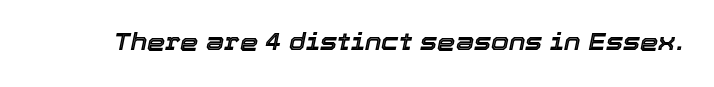
Q: Is the text italic (slanted)? A: Yes, it leans right by about 12 degrees.
Q: Is the text underlined? A: No.
Q: Is the spacing between letters normal or unusually wide? A: Normal.
